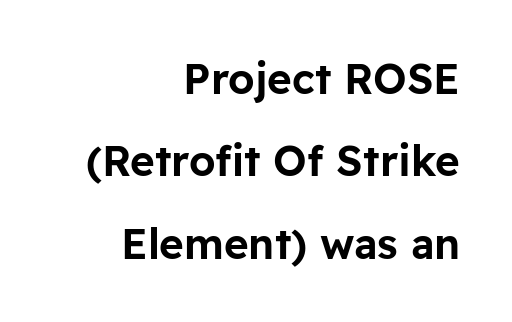
The image shows 42 px sans-serif type, upright; set right-aligned, loose line spacing (1.96x), normal letter spacing, not underlined; low stroke contrast and a medium x-height.
